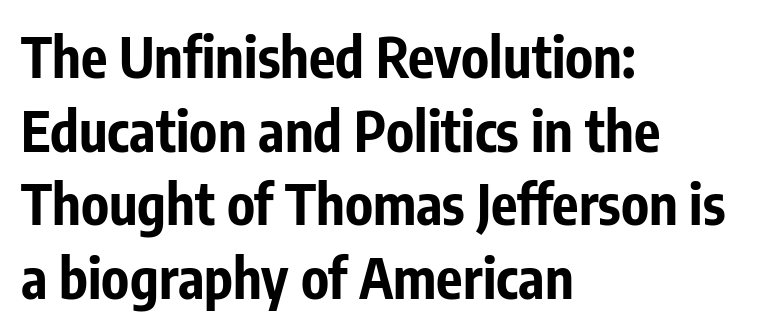
Q: Is the text bold? A: Yes.
Q: Is the text italic (slanted)? A: No, it is upright.
Q: Is the typeface a serif or a sans-serif typeface? A: Sans-serif.
Q: Is the text underlined? A: No.
Q: How is the paragraph aligned? A: Left-aligned.
Q: Is the spacing between letters normal or unusually wide? A: Normal.
Q: Is the spacing between lines tight, normal or loose? A: Normal.
Q: Width (condensed, normal, or wide)? A: Condensed.
Q: Stroke contrast? A: Low.
Q: x-height? A: Medium.
Q: Monospaced? A: No.
